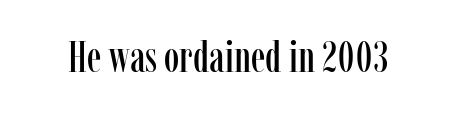
The image shows 44 px condensed serif type, upright; set normal letter spacing, not underlined; low stroke contrast and a medium x-height.
